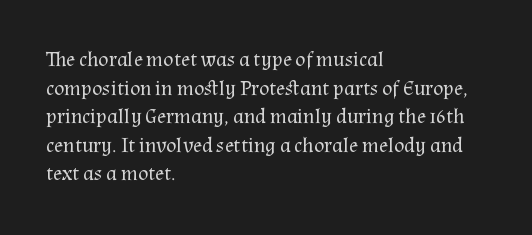
The image shows 21 px text type, upright; set left-aligned, normal line spacing (1.36x), normal letter spacing, not underlined.
